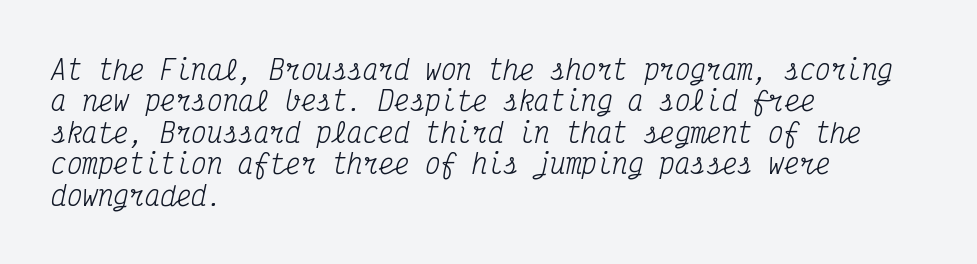
The image shows 26 px text type, italic (leaning right); set left-aligned, line spacing 1.21x, normal letter spacing, not underlined.
